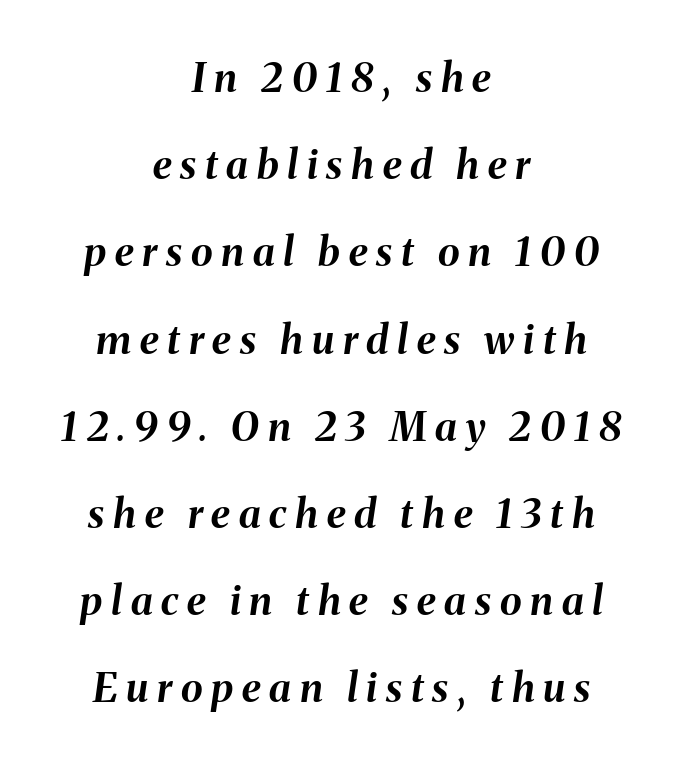
Underline: absent. Successive baselines arrive slowly, with a big drop between each. Italic? Definitely — the glyphs are oblique. Is the type bold? Yes — the strokes are clearly thick and heavy.
